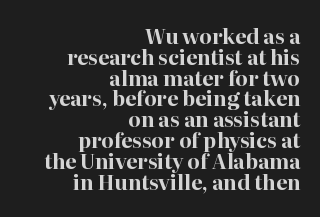
Q: Is the text bold? A: Yes.
Q: Is the text italic (slanted)? A: No, it is upright.
Q: Is the text underlined? A: No.
Q: How is the paragraph aligned? A: Right-aligned.
Q: Is the spacing between letters normal or unusually wide? A: Normal.
Q: Is the spacing between lines tight, normal or loose? A: Tight.
